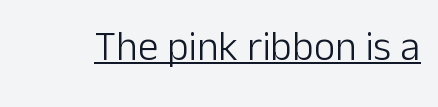
{"serif": "no", "italic": "no", "bold": "no", "weight": "light", "width": "normal", "stroke_contrast": "low", "x_height": "medium", "monospaced": "no", "underline": "yes", "letter_spacing": "normal", "letter_spacing_em": 0.0, "glyph_px": 41}
